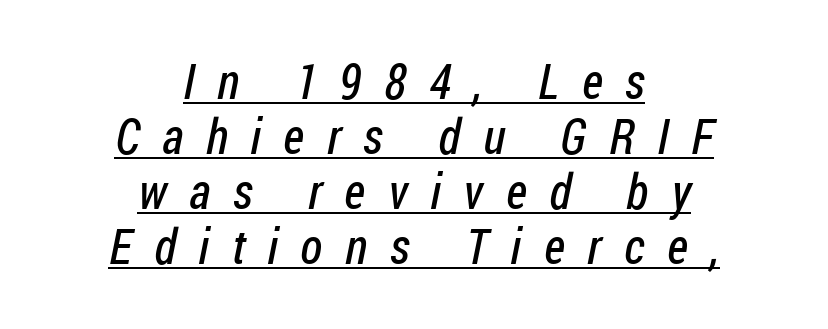
Nothing sits at the stroke ends, so this counts as sans-serif. The font sits on the lighter half of the weight spectrum, regular included. Does the copy run flush right? No — it is centered line by line. The leading is snug, giving the passage a crowded texture. You could only call the tracking loose — the letters float apart.
